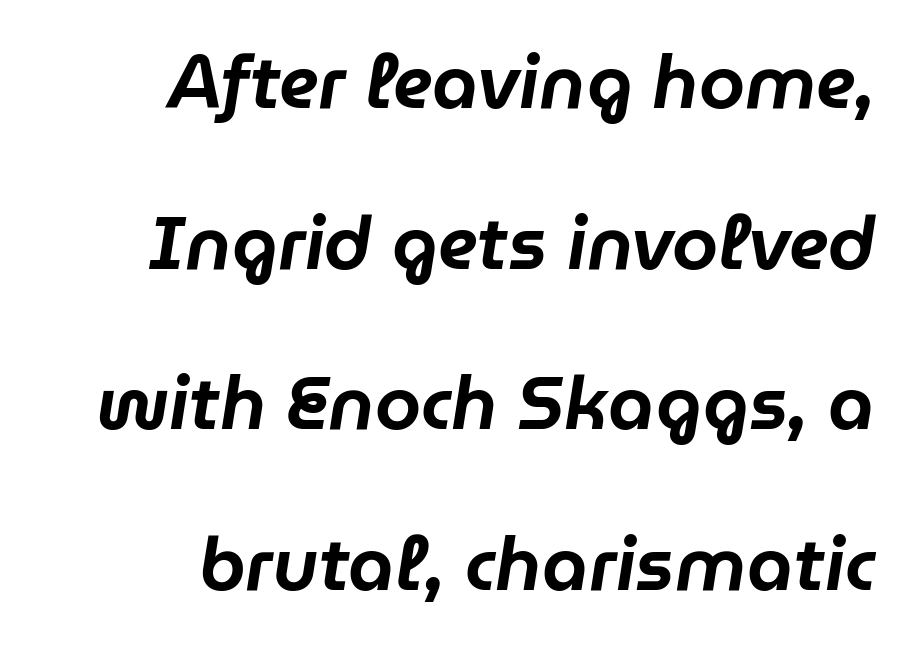
{"italic": "yes", "lean": "right", "slant_degrees": 9, "width": "normal", "stroke_contrast": "low", "x_height": "medium", "monospaced": "no", "underline": "no", "align": "right", "line_spacing": "loose", "line_spacing_ratio": 2.17, "letter_spacing": "normal", "letter_spacing_em": 0.0, "glyph_px": 74}
